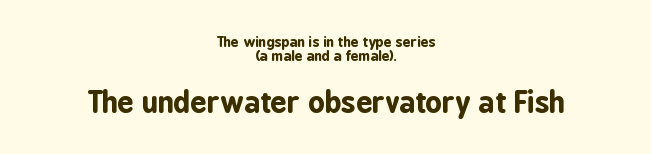
Q: Is the text bold? A: Yes.
Q: Is the text italic (slanted)? A: No, it is upright.
Q: Is the typeface a serif or a sans-serif typeface? A: Sans-serif.
Q: Is the text underlined? A: No.
Q: How is the paragraph aligned? A: Centered.
Q: Is the spacing between letters normal or unusually wide? A: Normal.
Q: Is the spacing between lines tight, normal or loose? A: Tight.
Q: Which block of text is set in a larger size, the first (top) or the second (bottom)? A: The second (bottom) one.
Q: Width (condensed, normal, or wide)? A: Condensed.
Q: Stroke contrast? A: Low.
Q: x-height? A: Medium.
Q: Monospaced? A: No.
